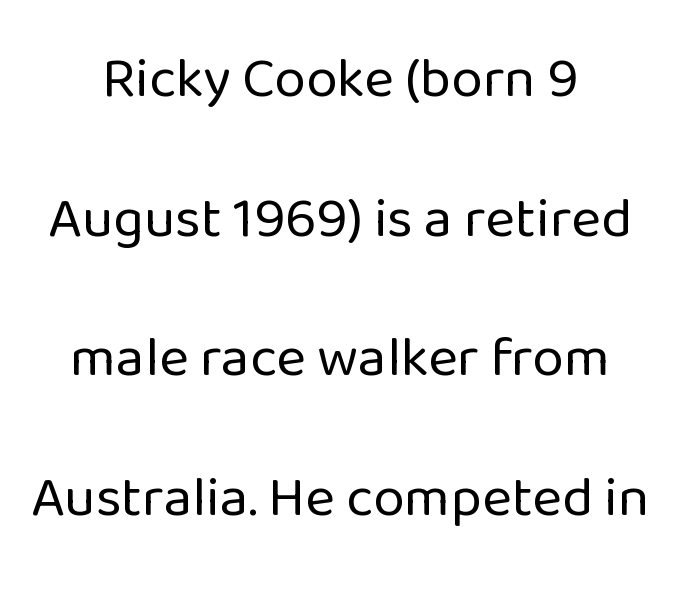
The image shows 57 px regular-weight sans-serif type, upright; set centered, loose line spacing (2.45x), normal letter spacing, not underlined; low stroke contrast and a medium x-height.
